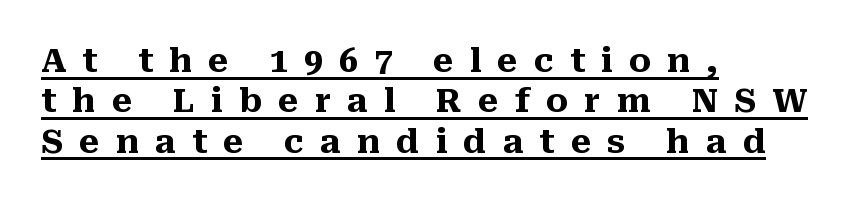
{"serif": "yes", "italic": "no", "bold": "yes", "weight": "heavy", "width": "normal", "stroke_contrast": "medium", "x_height": "medium", "monospaced": "no", "underline": "yes", "align": "left", "line_spacing_ratio": 1.22, "letter_spacing": "wide", "letter_spacing_em": 0.49, "glyph_px": 33}
